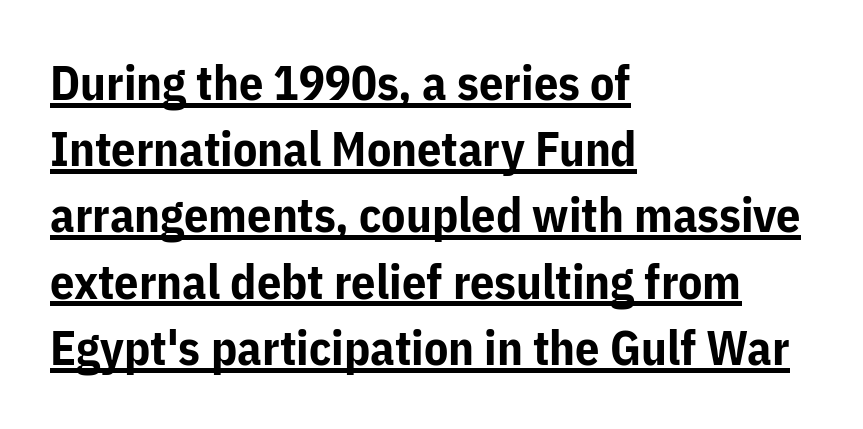
The image shows 48 px bold sans-serif type, upright; set left-aligned, normal line spacing (1.38x), normal letter spacing, underlined; low stroke contrast and a medium x-height.
